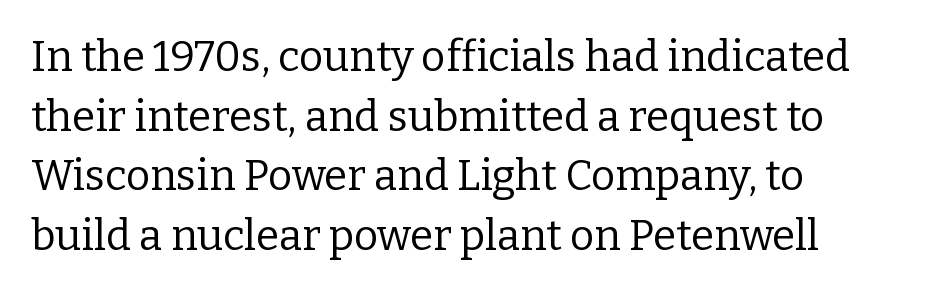
{"serif": "yes", "italic": "no", "bold": "no", "weight": "regular", "width": "normal", "stroke_contrast": "low", "x_height": "medium", "monospaced": "no", "underline": "no", "align": "left", "line_spacing": "normal", "line_spacing_ratio": 1.42, "letter_spacing": "normal", "letter_spacing_em": 0.0, "glyph_px": 42}
